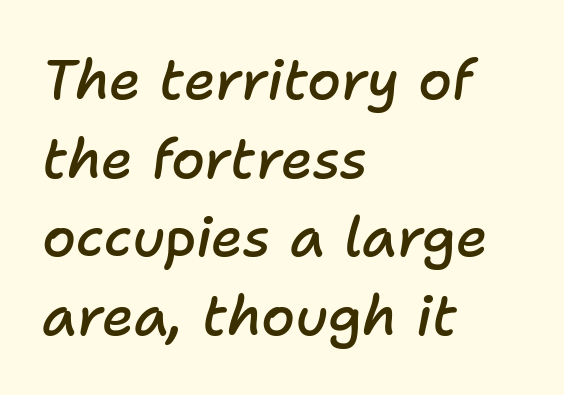
The image shows 55 px semibold type, italic (leaning right); set left-aligned, normal line spacing (1.43x), normal letter spacing, not underlined; low stroke contrast and a medium x-height.
